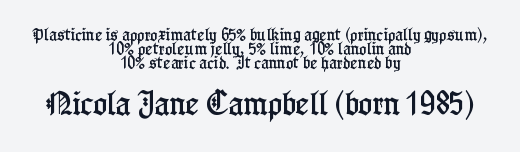
Q: Is the text italic (slanted)? A: No, it is upright.
Q: Is the text underlined? A: No.
Q: How is the paragraph aligned? A: Centered.
Q: Is the spacing between letters normal or unusually wide? A: Normal.
Q: Is the spacing between lines tight, normal or loose? A: Tight.
Q: Which block of text is set in a larger size, the first (top) or the second (bottom)? A: The second (bottom) one.
